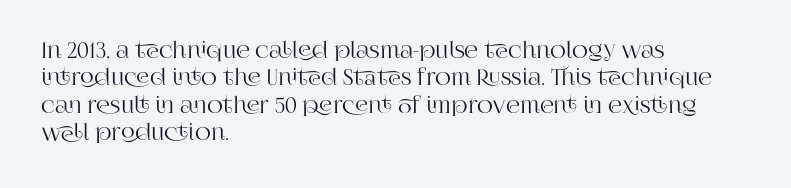
Q: Is the text italic (slanted)? A: No, it is upright.
Q: Is the text underlined? A: No.
Q: How is the paragraph aligned? A: Left-aligned.
Q: Is the spacing between letters normal or unusually wide? A: Normal.
Q: Is the spacing between lines tight, normal or loose? A: Normal.
